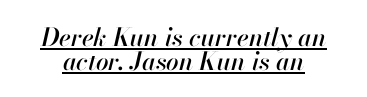
Q: Is the text italic (slanted)? A: Yes, it leans right by about 13 degrees.
Q: Is the text underlined? A: Yes.
Q: Is the spacing between letters normal or unusually wide? A: Normal.
Q: Is the spacing between lines tight, normal or loose? A: Tight.
